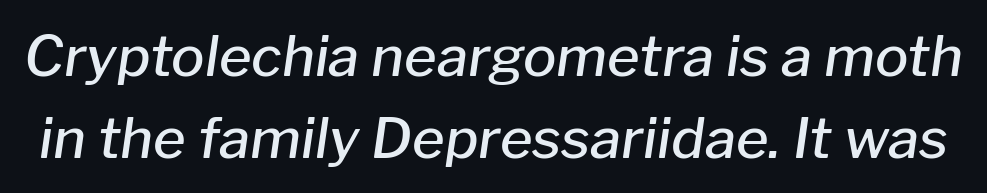
{"italic": "yes", "lean": "right", "slant_degrees": 8, "bold": "semi", "weight": "semibold", "width": "normal", "stroke_contrast": "low", "x_height": "medium", "monospaced": "no", "underline": "no", "line_spacing": "normal", "line_spacing_ratio": 1.46, "letter_spacing": "normal", "letter_spacing_em": 0.0, "glyph_px": 56}
